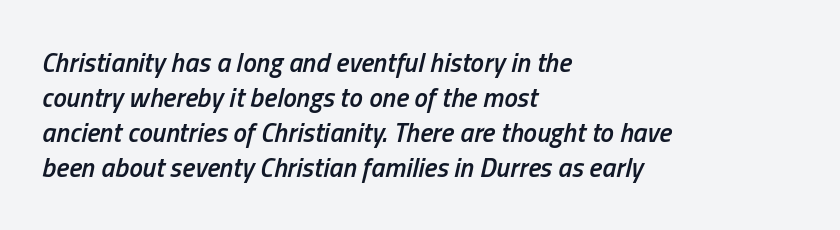
Notice the strokes are somewhat thickened but not fully heavy: this is a semibold. A student would call this left alignment; a typographer would say flush left, rag right. Words appear dense and cohesive because spacing is normal. Descenders are the only things crossing below the line.
